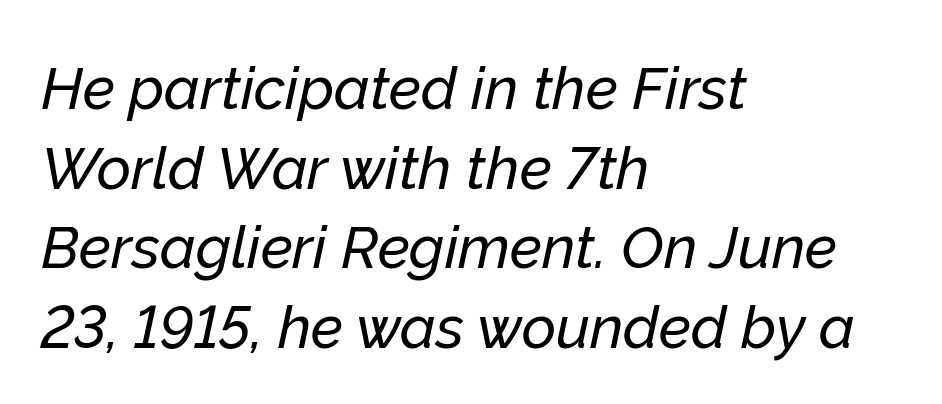
The image shows 59 px text type, italic (leaning right); set left-aligned, normal line spacing (1.35x), normal letter spacing, not underlined; low stroke contrast and a medium x-height.
